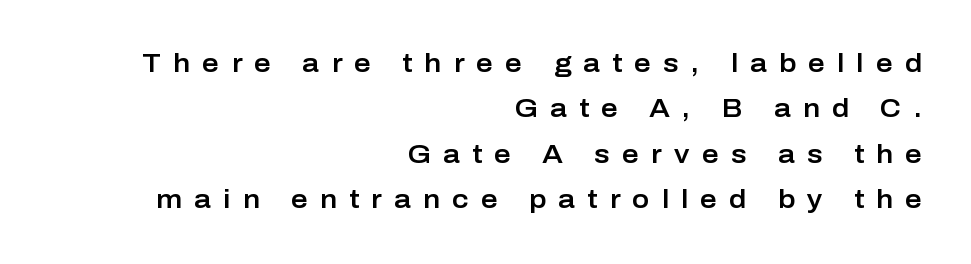
{"italic": "no", "underline": "no", "align": "right", "line_spacing_ratio": 1.75, "letter_spacing": "wide", "letter_spacing_em": 0.47, "glyph_px": 26}
